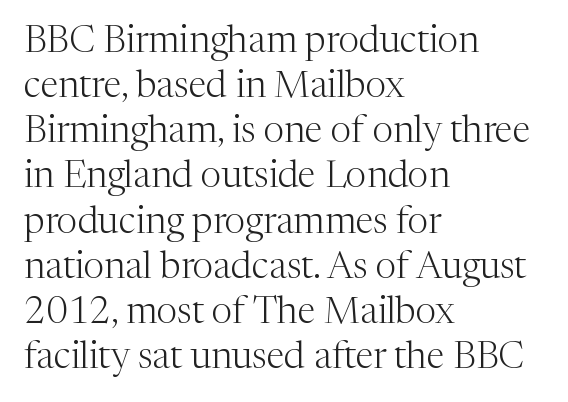
{"serif": "yes", "italic": "no", "bold": "no", "weight": "light", "width": "normal", "stroke_contrast": "medium", "x_height": "medium", "monospaced": "no", "underline": "no", "align": "left", "line_spacing_ratio": 1.22, "letter_spacing": "normal", "letter_spacing_em": 0.0, "glyph_px": 37}
